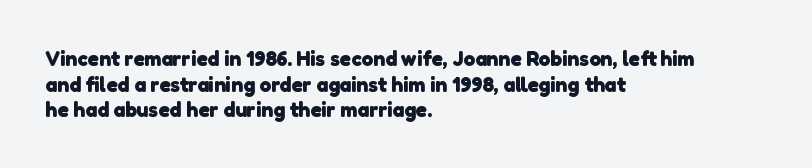
Q: Is the text bold? A: Yes.
Q: Is the text underlined? A: No.
Q: How is the paragraph aligned? A: Left-aligned.
Q: Is the spacing between letters normal or unusually wide? A: Normal.
